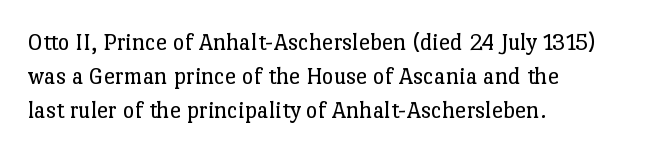
The image shows 25 px text type, upright; set left-aligned, normal line spacing (1.37x), normal letter spacing, not underlined.
